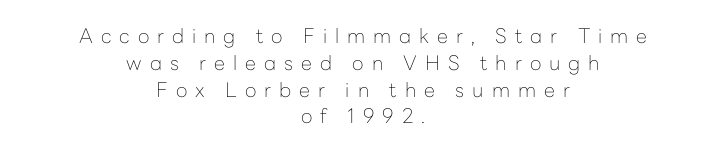
Q: Is the text bold? A: No.
Q: Is the text italic (slanted)? A: No, it is upright.
Q: Is the text underlined? A: No.
Q: How is the paragraph aligned? A: Centered.
Q: Is the spacing between letters normal or unusually wide? A: Unusually wide.
Q: Is the spacing between lines tight, normal or loose? A: Normal.
